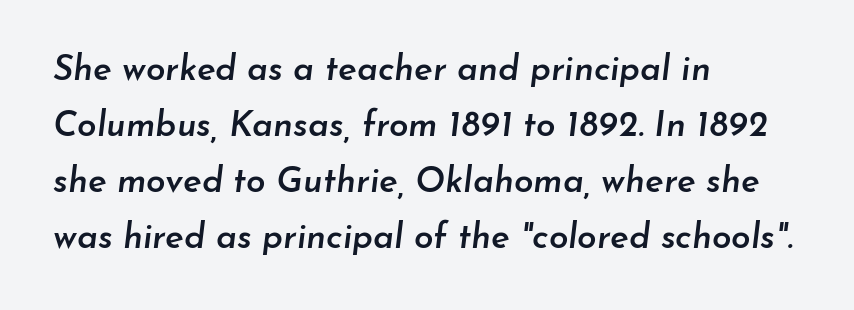
The image shows 35 px semibold type, italic (leaning right); set left-aligned, normal line spacing (1.6x), normal letter spacing, not underlined; low stroke contrast and a small x-height.
